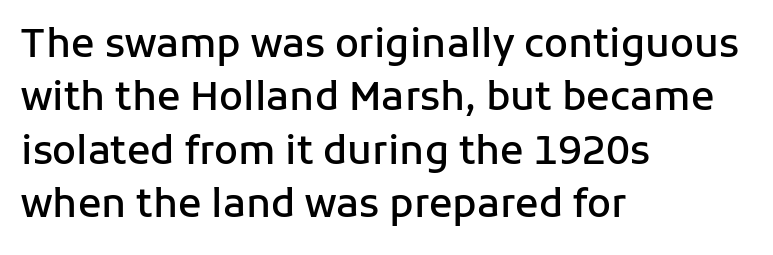
The image shows 39 px semibold sans-serif type, upright; set left-aligned, normal line spacing (1.37x), normal letter spacing, not underlined; low stroke contrast and a medium x-height.
